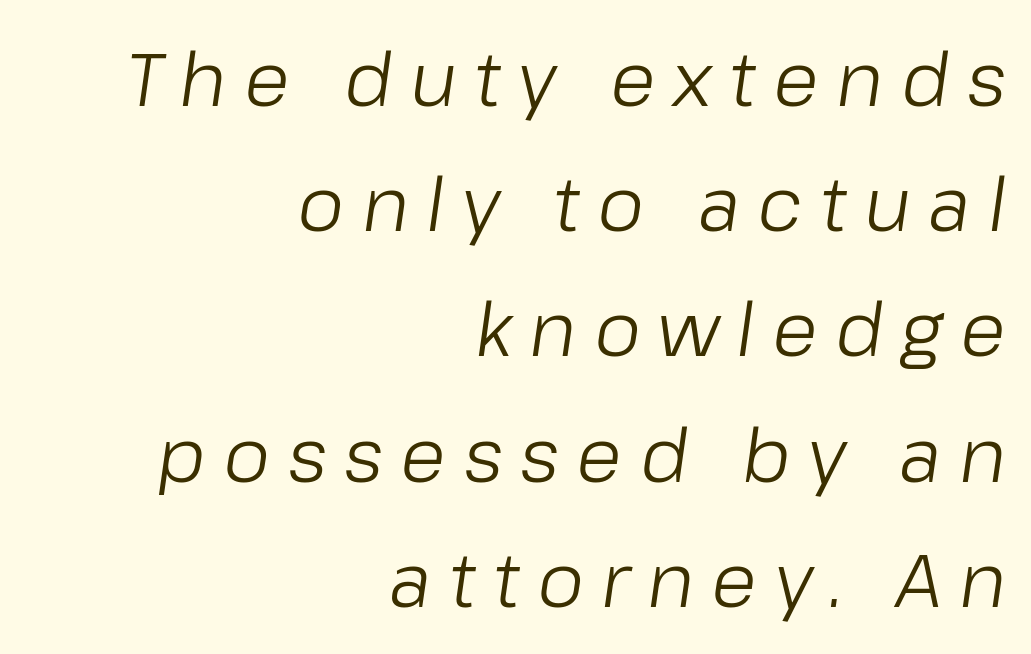
The baseline area is clear. Character widths vary here, with narrow letters taking less room than wide ones. Each word looks stretched out because of the extra space between its letters. Unbolded letterforms with no extra heft. The setting favours the right margin, as signatures and pull-quotes sometimes do. Style check: oblique.
